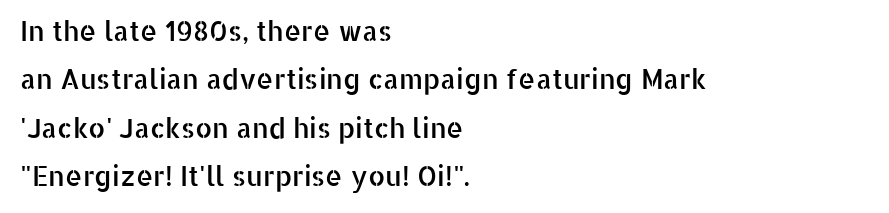
Each line starts at the same left margin while the right side varies. You can tell it's not italic because the verticals are truly vertical. The face used here is rendered with its standard letterfit. Anything drawn beneath the words? Only blank space.
